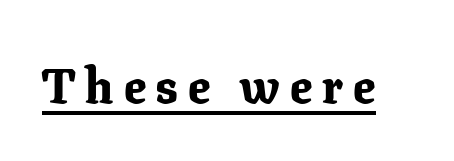
Q: Is the text bold? A: Yes.
Q: Is the text italic (slanted)? A: No, it is upright.
Q: Is the typeface a serif or a sans-serif typeface? A: Serif.
Q: Is the text underlined? A: Yes.
Q: Is the spacing between letters normal or unusually wide? A: Unusually wide.
Q: Width (condensed, normal, or wide)? A: Normal.
Q: Stroke contrast? A: Low.
Q: x-height? A: Medium.
Q: Monospaced? A: No.
